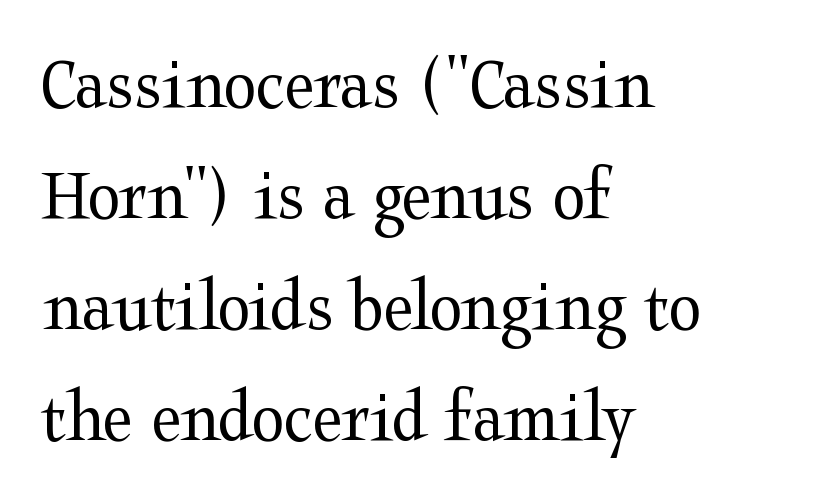
The image shows 76 px regular-weight, wide serif type, upright; set left-aligned, normal line spacing (1.46x), normal letter spacing, not underlined; medium stroke contrast and a medium x-height.
